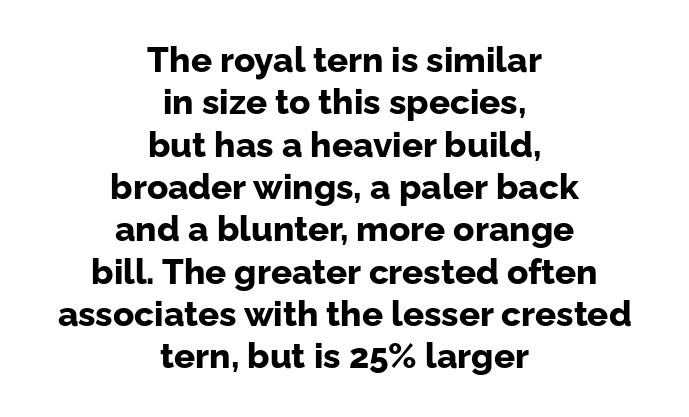
The image shows 35 px bold sans-serif type, upright; set centered, line spacing 1.21x, normal letter spacing, not underlined; low stroke contrast and a medium x-height.
